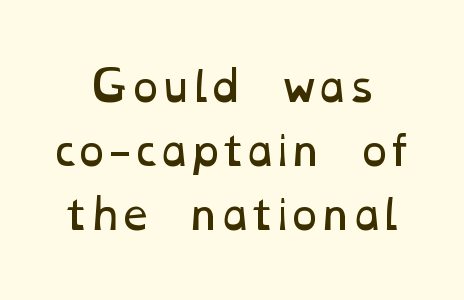
The image shows 41 px regular-weight, wide type; set normal line spacing (1.56x), normal letter spacing, not underlined; low stroke contrast and a medium x-height.
